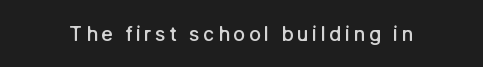
Italic? Not at all — the glyphs are vertical. The passage shown is not underscored anywhere. I'd describe the lettering as semibold — firm but not a full bold.
